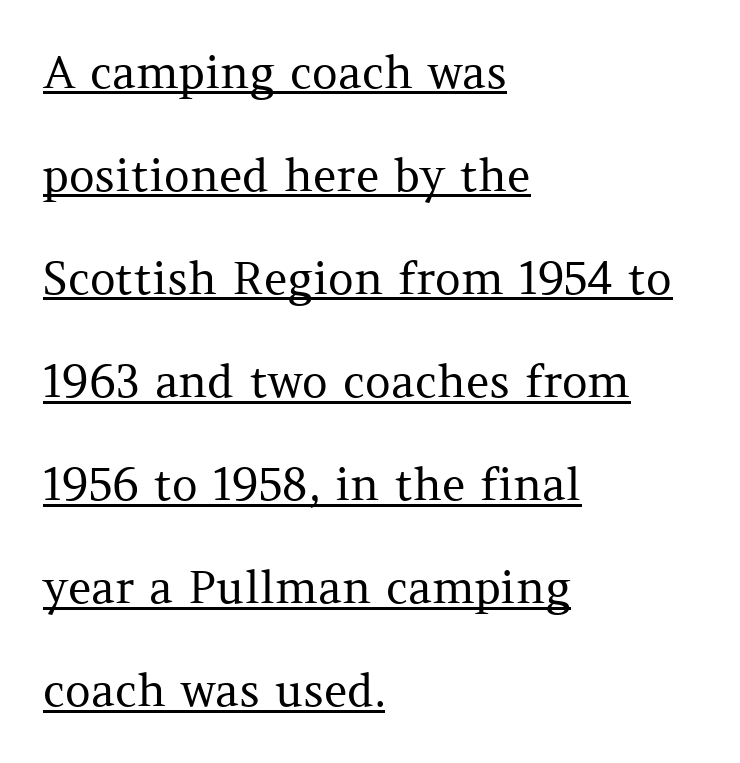
One glance says open: line gaps are wider than usual. Beneath each row of characters lies a ruled line. Caption: face not bold, strokes unweighted. Look at the bottom of the vertical strokes: they flare into serifs here. The axis of the letterforms is exactly vertical. Proportional: the letters do not fall into vertical columns.
